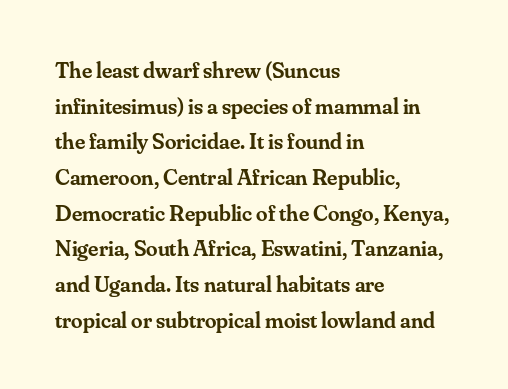
The image shows 23 px text type, upright; set left-aligned, normal line spacing (1.55x), normal letter spacing, not underlined.
